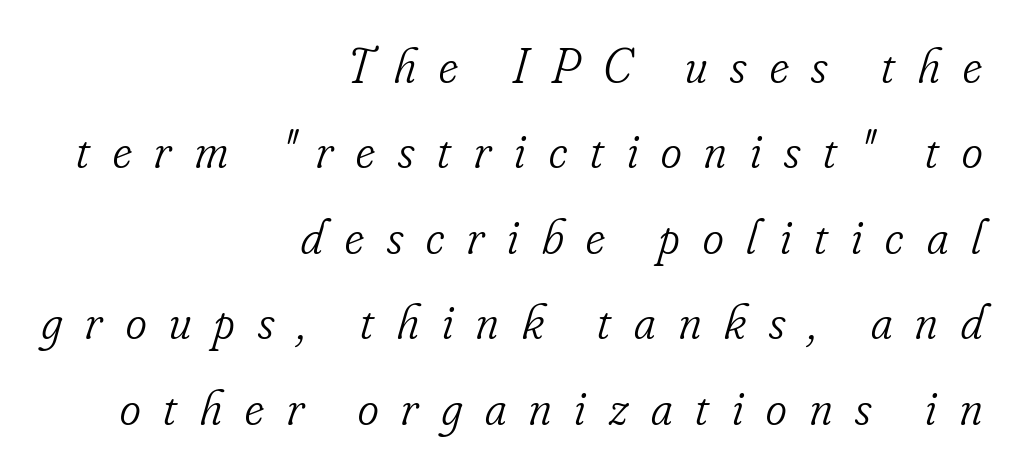
The image shows 50 px light, condensed serif type, italic (leaning right); set right-aligned, line spacing 1.71x, unusually wide letter spacing (+0.46 em), not underlined; low stroke contrast and a small x-height.
